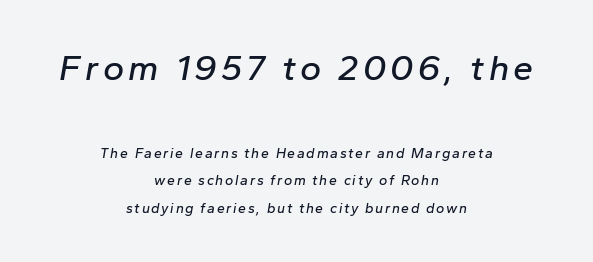
Each row of text sits above clean, open space. A typesetter would call this proportional, since set widths differ per character. Honestly, the rows look like they've been pulled way apart. The designer gave the opening block more size than the closing block. The specimen reads as italic at a glance.
